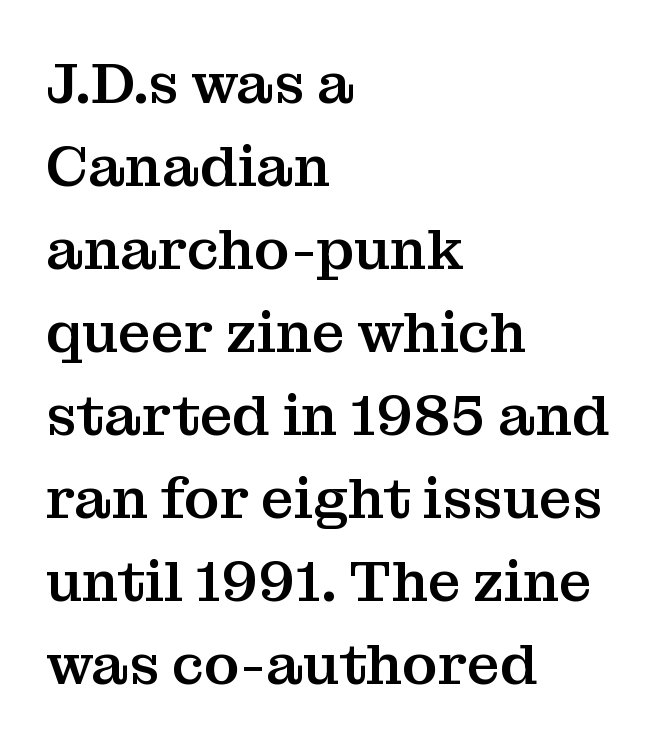
Q: Is the text italic (slanted)? A: No, it is upright.
Q: Is the typeface a serif or a sans-serif typeface? A: Serif.
Q: Is the text underlined? A: No.
Q: How is the paragraph aligned? A: Left-aligned.
Q: Is the spacing between letters normal or unusually wide? A: Normal.
Q: Is the spacing between lines tight, normal or loose? A: Normal.
Q: Width (condensed, normal, or wide)? A: Normal.
Q: Stroke contrast? A: Medium.
Q: x-height? A: Medium.
Q: Monospaced? A: No.
